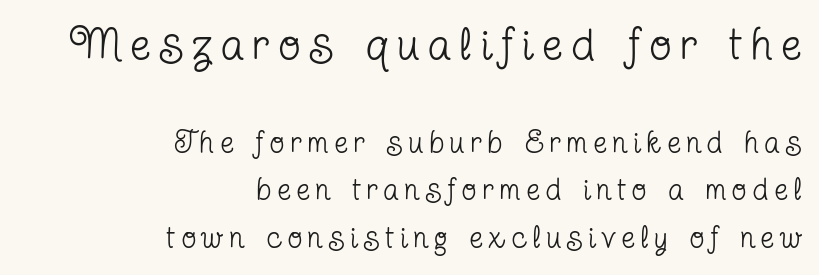
The image shows 45 px regular-weight, condensed serif type, upright; set right-aligned, normal line spacing (1.58x), unusually wide letter spacing (+0.21 em), not underlined; the first (top) block is 1.5x larger; low stroke contrast and a medium x-height.
